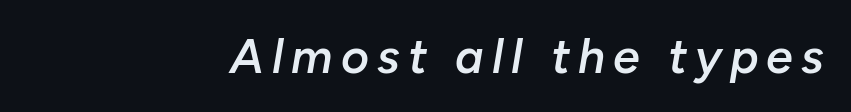
{"italic": "yes", "lean": "right", "slant_degrees": 10, "bold": "semi", "weight": "semibold", "width": "normal", "stroke_contrast": "low", "x_height": "medium", "monospaced": "no", "underline": "no", "align": "right", "glyph_px": 48}
